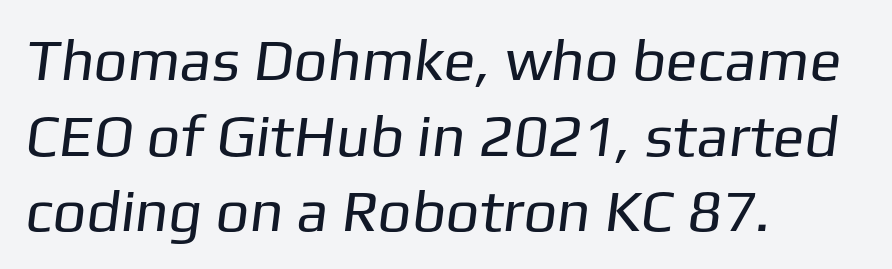
The image shows 59 px regular-weight sans-serif type; set left-aligned, normal line spacing (1.28x), normal letter spacing, not underlined; low stroke contrast and a medium x-height.
